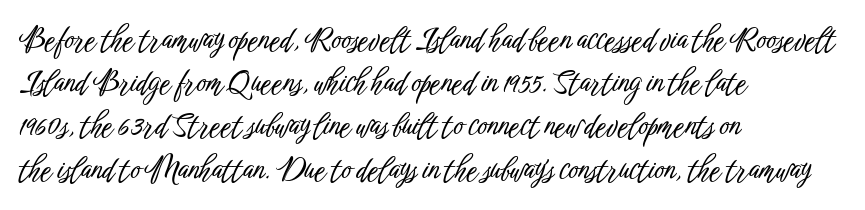
Q: Is the text italic (slanted)? A: Yes.
Q: Is the typeface a serif or a sans-serif typeface? A: Sans-serif.
Q: Is the text underlined? A: No.
Q: How is the paragraph aligned? A: Left-aligned.
Q: Is the spacing between letters normal or unusually wide? A: Normal.
Q: Is the spacing between lines tight, normal or loose? A: Normal.
Q: Width (condensed, normal, or wide)? A: Condensed.
Q: Stroke contrast? A: Low.
Q: x-height? A: Medium.
Q: Monospaced? A: No.
